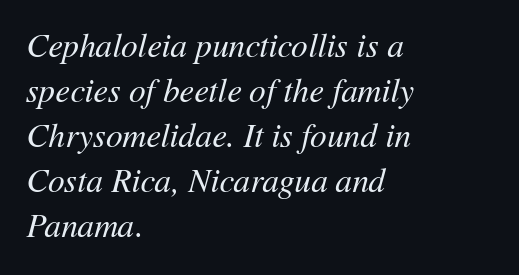
The zone under the glyphs is completely vacant. Each line starts at the same left margin while the right side varies. Proportional: the letters do not fall into vertical columns. Interline gaps are of average width in this sample. Caption: face not bold, strokes unweighted. The axis of the letterforms is tilted away from vertical.
